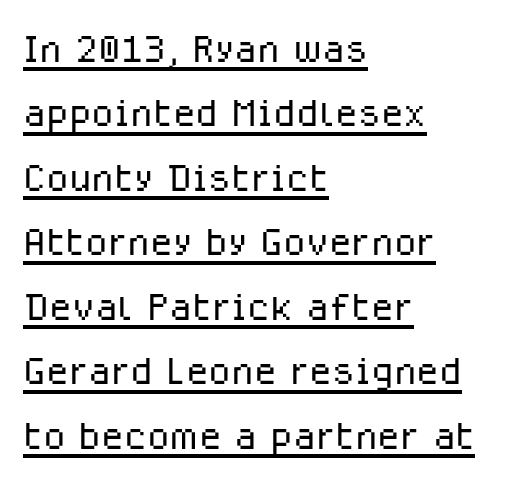
Is there an underline? Yes — a line sits under the letters. The characters are drawn with everyday or finer stroke widths. Every row of glyphs begins at an identical x-position on the left. To sum up the face: it is a sans, with no serifs. The rendering uses natural spacing where letterforms have individual widths. No italicization has been applied; the sample stays upright.
